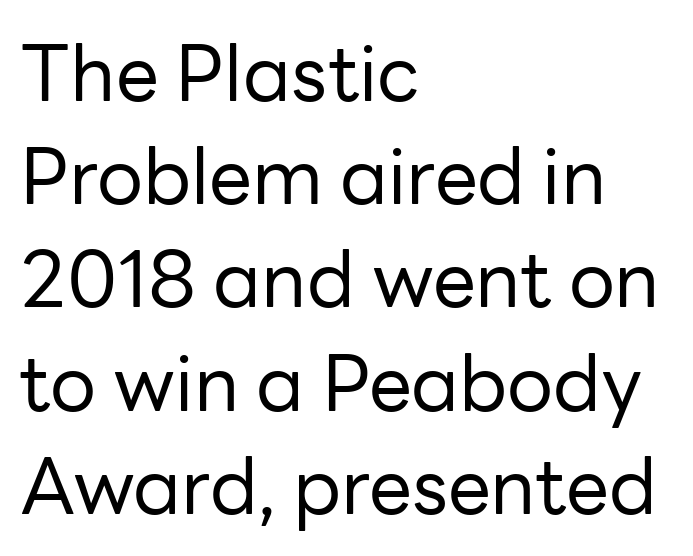
Q: Is the text bold? A: No.
Q: Is the text italic (slanted)? A: No, it is upright.
Q: Is the typeface a serif or a sans-serif typeface? A: Sans-serif.
Q: Is the text underlined? A: No.
Q: How is the paragraph aligned? A: Left-aligned.
Q: Is the spacing between letters normal or unusually wide? A: Normal.
Q: Is the spacing between lines tight, normal or loose? A: Normal.
Q: Width (condensed, normal, or wide)? A: Normal.
Q: Stroke contrast? A: Low.
Q: x-height? A: Medium.
Q: Monospaced? A: No.
